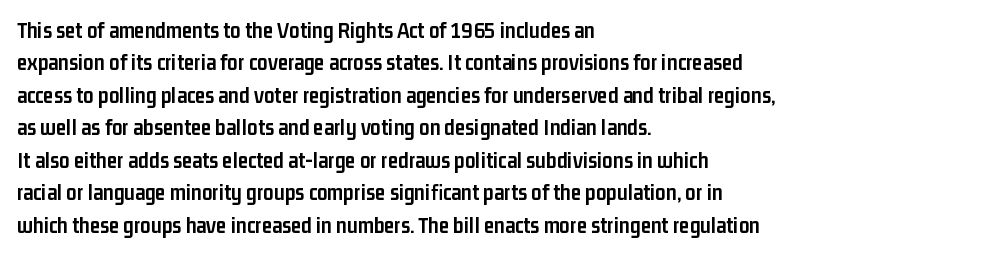
The space directly below the letters is spotless. A dark, heavy texture on the line: the type is bold. Every row of glyphs begins at an identical x-position on the left. Posture: vertical.
